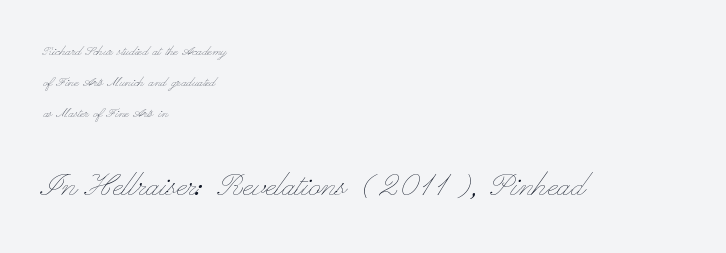
The image shows 39 px thin, wide type; set left-aligned, loose line spacing (1.94x), normal letter spacing, not underlined; the second (bottom) block is 2.44x larger; low stroke contrast and a small x-height.
